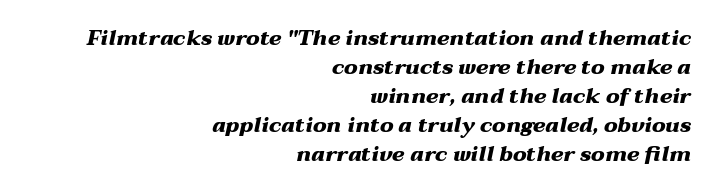
{"italic": "yes", "lean": "right", "slant_degrees": 12, "bold": "yes", "underline": "no", "align": "right", "line_spacing": "normal", "line_spacing_ratio": 1.38, "letter_spacing": "normal", "letter_spacing_em": 0.0, "glyph_px": 21}
